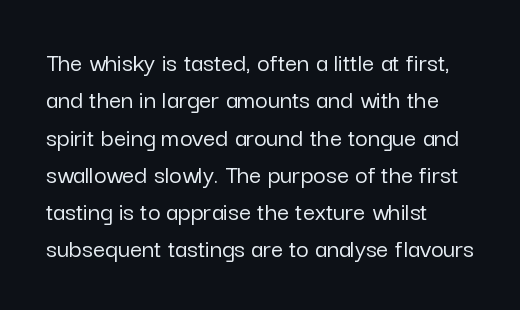
The image shows 27 px text type, upright; set left-aligned, normal line spacing (1.38x), normal letter spacing, not underlined.
